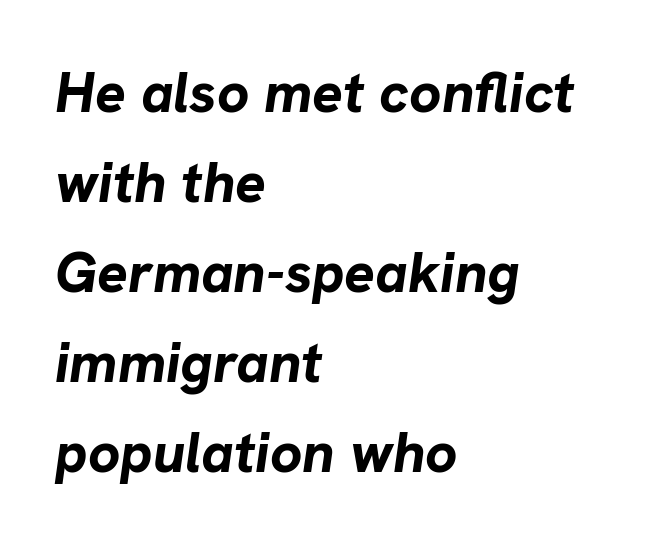
{"italic": "yes", "lean": "right", "slant_degrees": 8, "bold": "yes", "weight": "bold", "width": "normal", "stroke_contrast": "low", "x_height": "medium", "monospaced": "no", "underline": "no", "align": "left", "line_spacing": "normal", "line_spacing_ratio": 1.58, "letter_spacing": "normal", "letter_spacing_em": 0.0, "glyph_px": 57}
